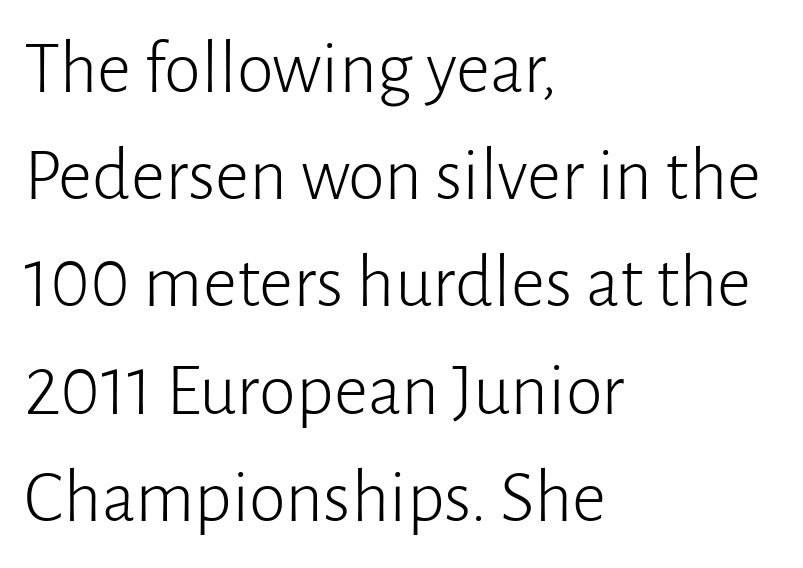
{"serif": "no", "italic": "no", "bold": "no", "weight": "light", "width": "normal", "stroke_contrast": "low", "x_height": "medium", "monospaced": "no", "underline": "no", "align": "left", "line_spacing": "normal", "line_spacing_ratio": 1.43, "letter_spacing": "normal", "letter_spacing_em": 0.0, "glyph_px": 75}
